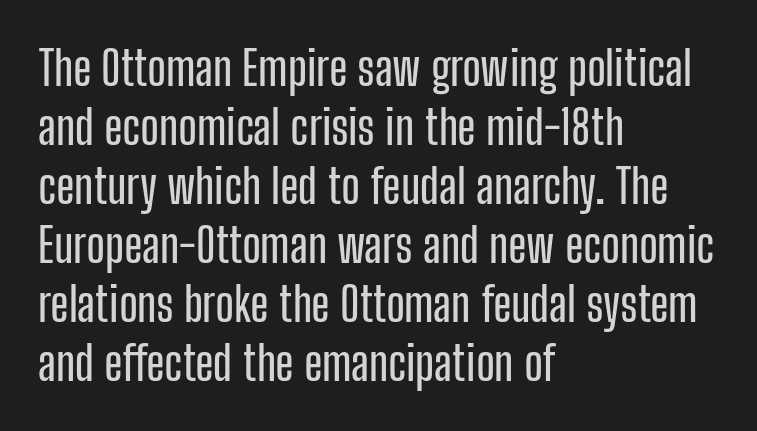
Q: Is the text italic (slanted)? A: No, it is upright.
Q: Is the typeface a serif or a sans-serif typeface? A: Sans-serif.
Q: Is the text underlined? A: No.
Q: How is the paragraph aligned? A: Left-aligned.
Q: Is the spacing between letters normal or unusually wide? A: Normal.
Q: Width (condensed, normal, or wide)? A: Condensed.
Q: Stroke contrast? A: Low.
Q: x-height? A: Medium.
Q: Monospaced? A: No.
